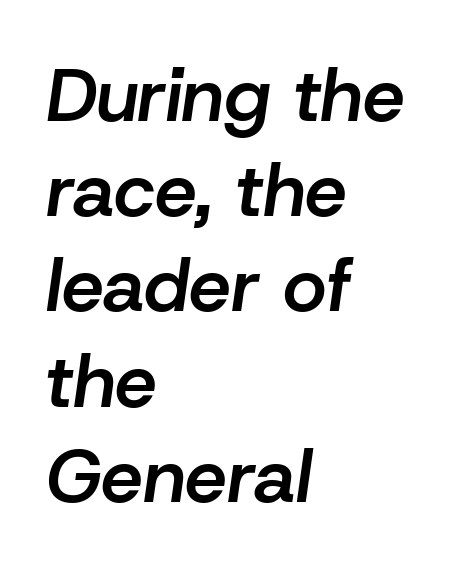
Q: Is the text bold? A: Semi-bold.
Q: Is the text italic (slanted)? A: Yes, it leans right by about 8 degrees.
Q: Is the text underlined? A: No.
Q: How is the paragraph aligned? A: Left-aligned.
Q: Is the spacing between letters normal or unusually wide? A: Normal.
Q: Is the spacing between lines tight, normal or loose? A: Normal.
Q: Width (condensed, normal, or wide)? A: Normal.
Q: Stroke contrast? A: Low.
Q: x-height? A: Medium.
Q: Monospaced? A: No.
